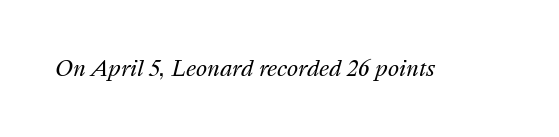
{"italic": "yes", "lean": "right", "slant_degrees": 16, "bold": "no", "underline": "no", "letter_spacing": "normal", "letter_spacing_em": 0.0, "glyph_px": 21}
